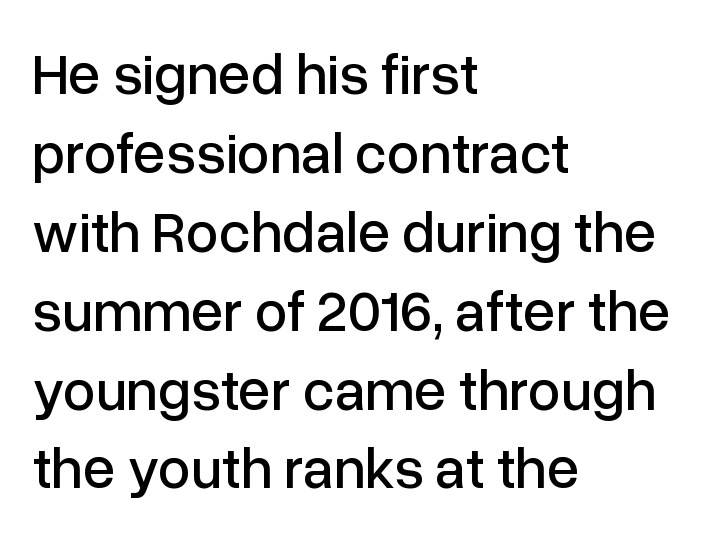
The type sits square on the baseline with zero lean. Each letter's strokes conclude bluntly, with no projecting serifs. The rendering keeps characters at their native spacing. The rendering uses a moderate line-height, typical for paragraphs.
